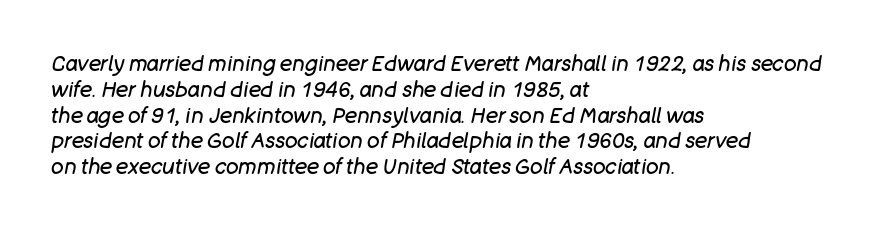
{"italic": "yes", "lean": "right", "slant_degrees": 11, "bold": "no", "underline": "no", "align": "left", "line_spacing_ratio": 1.23, "letter_spacing": "normal", "letter_spacing_em": 0.0, "glyph_px": 21}
